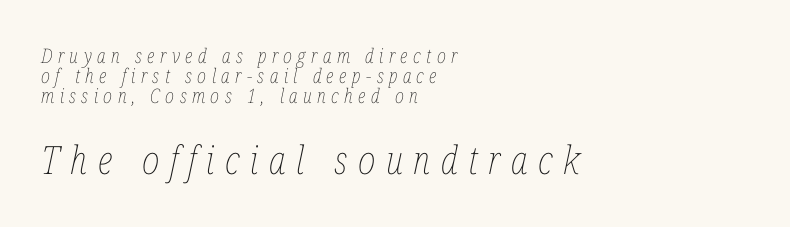
{"italic": "yes", "lean": "right", "slant_degrees": 12, "bold": "no", "weight": "thin", "width": "condensed", "stroke_contrast": "low", "x_height": "medium", "monospaced": "no", "underline": "no", "align": "left", "line_spacing": "tight", "line_spacing_ratio": 0.99, "letter_spacing": "wide", "letter_spacing_em": 0.27, "larger_block": "second", "size_ratio": 1.95, "glyph_px": 39}
